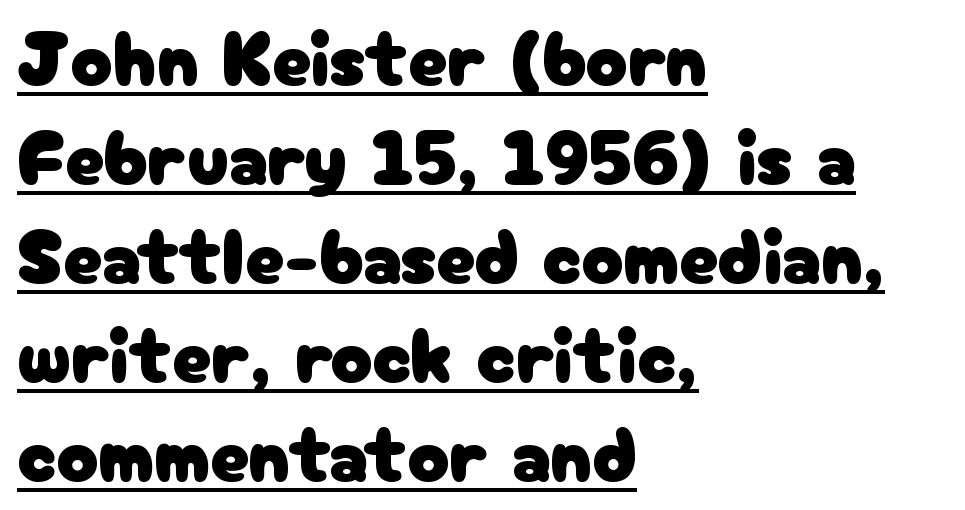
The image shows 78 px sans-serif type, upright; set left-aligned, normal line spacing (1.27x), normal letter spacing, underlined; low stroke contrast and a medium x-height.
